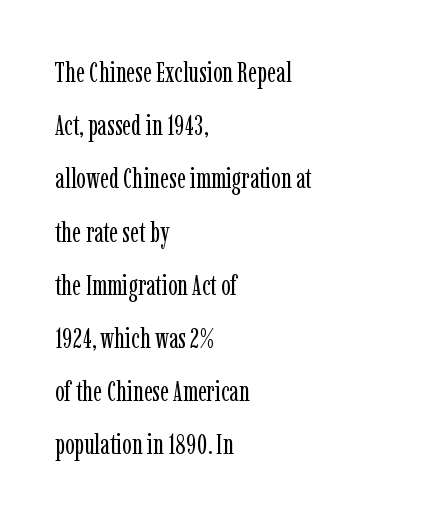
Q: Is the text bold? A: No.
Q: Is the text italic (slanted)? A: No, it is upright.
Q: Is the typeface a serif or a sans-serif typeface? A: Serif.
Q: Is the text underlined? A: No.
Q: How is the paragraph aligned? A: Left-aligned.
Q: Is the spacing between letters normal or unusually wide? A: Normal.
Q: Is the spacing between lines tight, normal or loose? A: Loose.
Q: Width (condensed, normal, or wide)? A: Condensed.
Q: Stroke contrast? A: Low.
Q: x-height? A: Medium.
Q: Monospaced? A: No.
